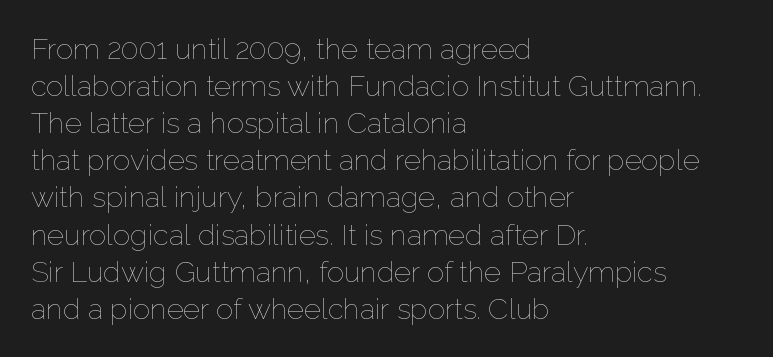
Vertical strokes here are truly vertical. No extra tracking has been applied to these lines. The weight tops out at a normal text grade. Words float on clear page, feet unadorned. This rendering uses left alignment, leaving the right contour irregular. Regular leading.
